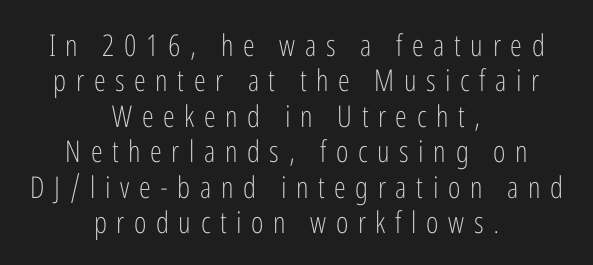
Q: Is the text bold? A: No.
Q: Is the text italic (slanted)? A: No, it is upright.
Q: Is the typeface a serif or a sans-serif typeface? A: Sans-serif.
Q: Is the text underlined? A: No.
Q: How is the paragraph aligned? A: Centered.
Q: Is the spacing between letters normal or unusually wide? A: Unusually wide.
Q: Width (condensed, normal, or wide)? A: Condensed.
Q: Stroke contrast? A: Low.
Q: x-height? A: Medium.
Q: Monospaced? A: No.
